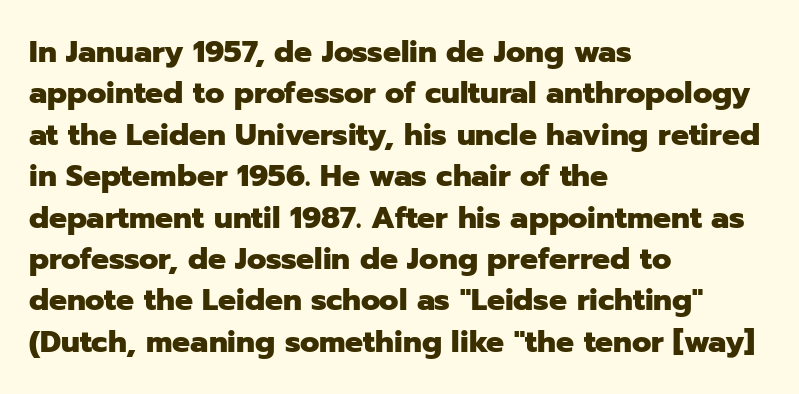
Q: Is the text bold? A: Yes.
Q: Is the text italic (slanted)? A: No, it is upright.
Q: Is the typeface a serif or a sans-serif typeface? A: Sans-serif.
Q: Is the text underlined? A: No.
Q: How is the paragraph aligned? A: Left-aligned.
Q: Is the spacing between letters normal or unusually wide? A: Normal.
Q: Is the spacing between lines tight, normal or loose? A: Normal.
Q: Width (condensed, normal, or wide)? A: Normal.
Q: Stroke contrast? A: Low.
Q: x-height? A: Medium.
Q: Monospaced? A: No.
